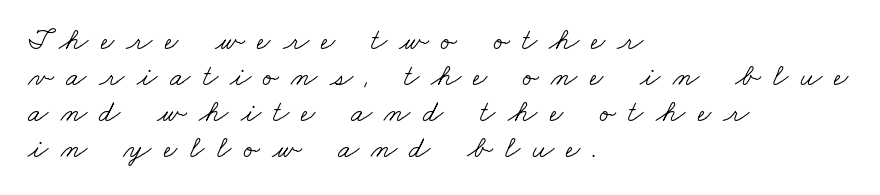
The image shows 30 px light, wide serif type; set left-aligned, line spacing 1.2x, unusually wide letter spacing (+0.41 em), not underlined; low stroke contrast and a small x-height.
